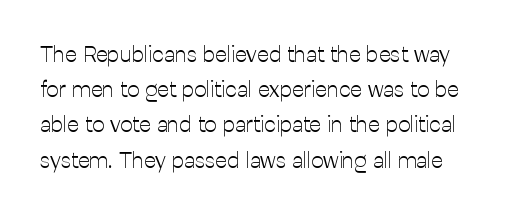
Q: Is the text bold? A: No.
Q: Is the text italic (slanted)? A: No, it is upright.
Q: Is the text underlined? A: No.
Q: Is the spacing between letters normal or unusually wide? A: Normal.
Q: Is the spacing between lines tight, normal or loose? A: Normal.
